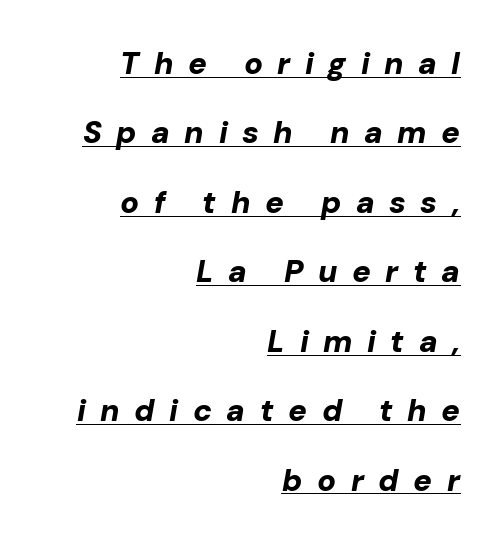
{"italic": "yes", "lean": "right", "slant_degrees": 10, "bold": "yes", "weight": "bold", "width": "normal", "stroke_contrast": "low", "x_height": "medium", "monospaced": "no", "underline": "yes", "align": "right", "line_spacing": "loose", "line_spacing_ratio": 2.24, "letter_spacing": "wide", "letter_spacing_em": 0.47, "glyph_px": 31}
